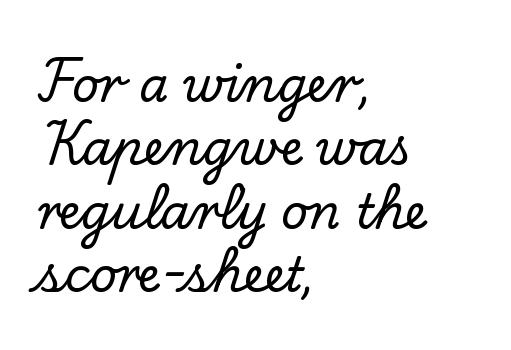
The image shows 47 px serif type; set left-aligned, normal line spacing (1.35x), normal letter spacing, not underlined; low stroke contrast and a small x-height.
